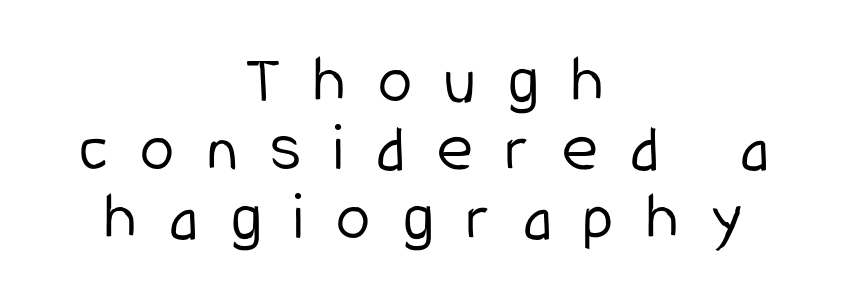
Q: Is the text bold? A: No.
Q: Is the text italic (slanted)? A: No, it is upright.
Q: Is the typeface a serif or a sans-serif typeface? A: Sans-serif.
Q: Is the text underlined? A: No.
Q: How is the paragraph aligned? A: Centered.
Q: Is the spacing between letters normal or unusually wide? A: Unusually wide.
Q: Is the spacing between lines tight, normal or loose? A: Tight.
Q: Width (condensed, normal, or wide)? A: Condensed.
Q: Stroke contrast? A: Low.
Q: x-height? A: Medium.
Q: Monospaced? A: No.
